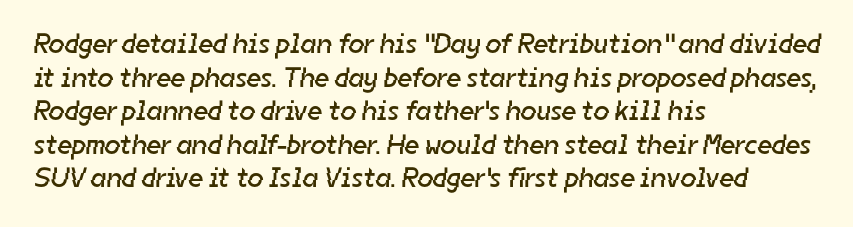
The image shows 28 px regular-weight sans-serif type; set left-aligned, line spacing 1.2x, normal letter spacing, not underlined; low stroke contrast and a medium x-height.
